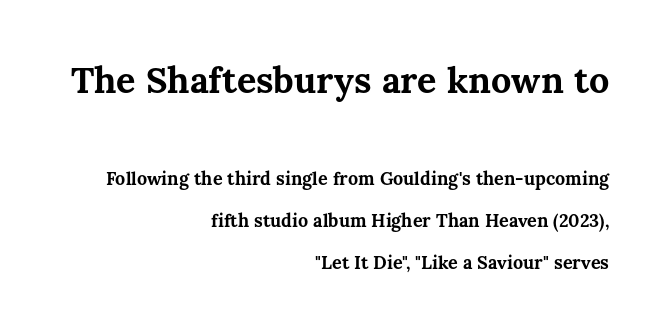
Q: Is the text bold? A: Yes.
Q: Is the text italic (slanted)? A: No, it is upright.
Q: Is the text underlined? A: No.
Q: How is the paragraph aligned? A: Right-aligned.
Q: Is the spacing between letters normal or unusually wide? A: Normal.
Q: Is the spacing between lines tight, normal or loose? A: Loose.
Q: Which block of text is set in a larger size, the first (top) or the second (bottom)? A: The first (top) one.
Q: Width (condensed, normal, or wide)? A: Normal.
Q: Stroke contrast? A: Medium.
Q: x-height? A: Medium.
Q: Monospaced? A: No.
